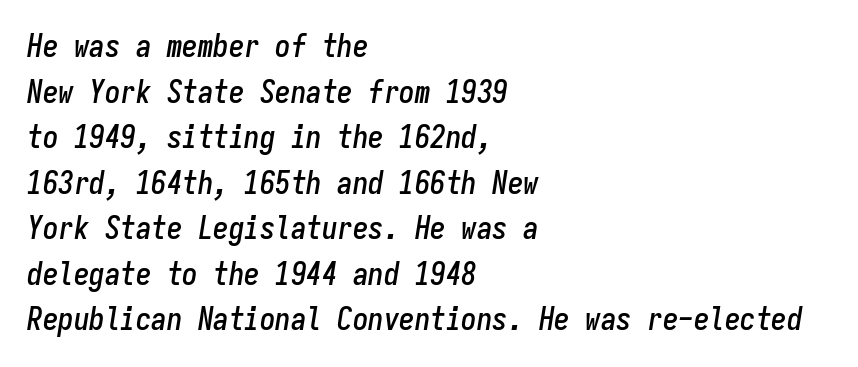
{"italic": "yes", "lean": "right", "slant_degrees": 9, "width": "condensed", "stroke_contrast": "low", "x_height": "medium", "monospaced": "yes", "underline": "no", "align": "left", "line_spacing": "normal", "line_spacing_ratio": 1.47, "letter_spacing": "normal", "letter_spacing_em": 0.0, "glyph_px": 31}
